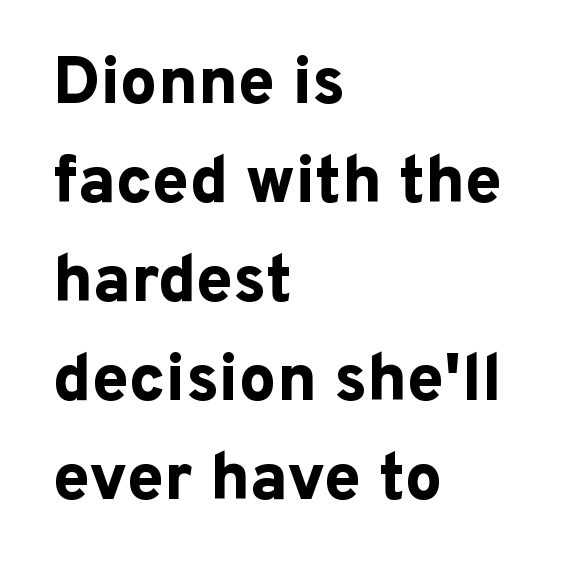
Q: Is the text bold? A: Yes.
Q: Is the text italic (slanted)? A: No, it is upright.
Q: Is the typeface a serif or a sans-serif typeface? A: Sans-serif.
Q: Is the text underlined? A: No.
Q: How is the paragraph aligned? A: Left-aligned.
Q: Is the spacing between letters normal or unusually wide? A: Normal.
Q: Is the spacing between lines tight, normal or loose? A: Normal.
Q: Width (condensed, normal, or wide)? A: Normal.
Q: Stroke contrast? A: Low.
Q: x-height? A: Medium.
Q: Monospaced? A: No.
